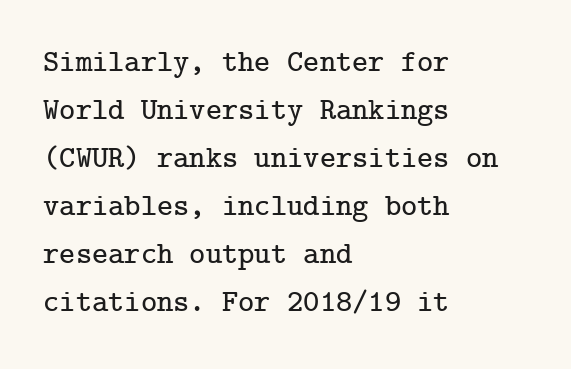
The image shows 31 px serif type, upright; set left-aligned, normal line spacing (1.55x), normal letter spacing, not underlined; low stroke contrast and a medium x-height.
